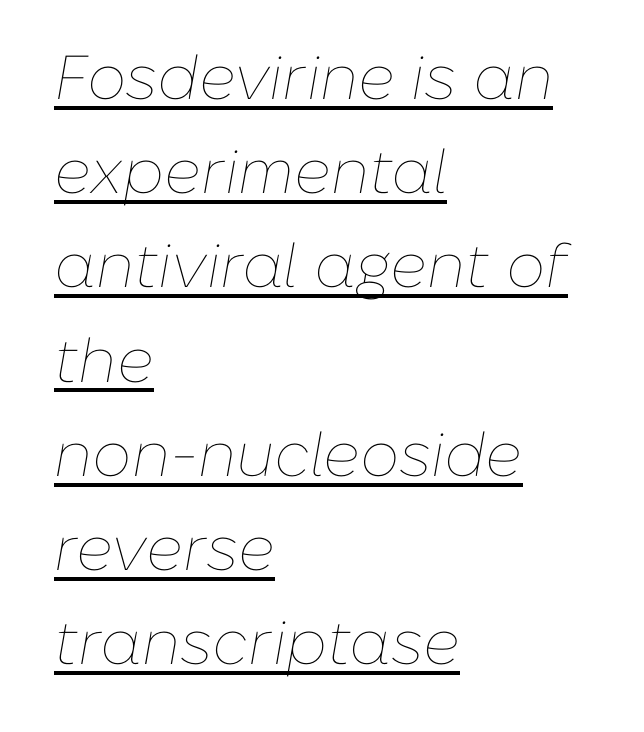
Each letter keeps its own natural width here, so spacing adapts to shape. A continuous stroke trails under the words, as in a hyperlink. A typesetter would mark this as italic. Weight class: somewhere from thin through regular. Students, observe: this is what conventionally led text looks like. Letter spacing: default.
